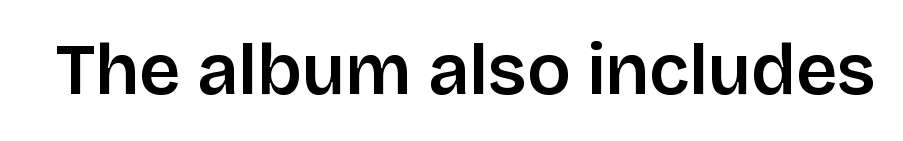
Descender tails drop into unmarked territory. Font category for this specimen: sans-serif. How are the letters spaced? Ordinarily, with no added tracking. This sample has the flowing, uneven cadence of proportional lettering. When letters stand straight like this, we call the style roman or upright.
